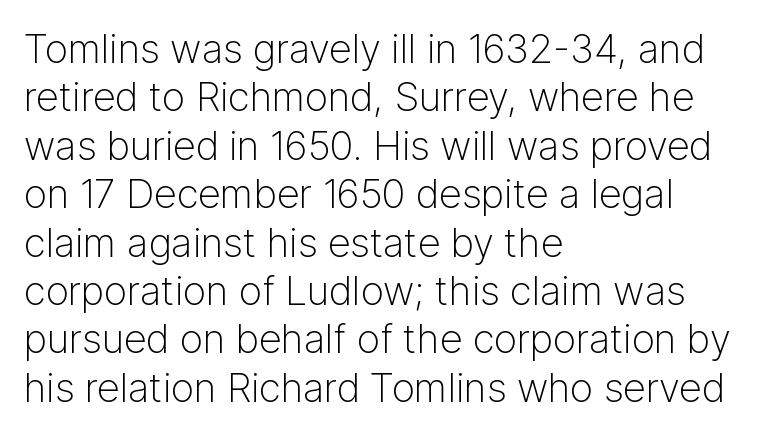
This sample uses plain, unmodified letter spacing. Varying glyph widths throughout — classic text-font behaviour. Classification — sans serif. The lettering holds an erect, upright posture throughout. The letters look calm and open, with moderate or lighter stems. The compositor pushed each line to the left boundary.
